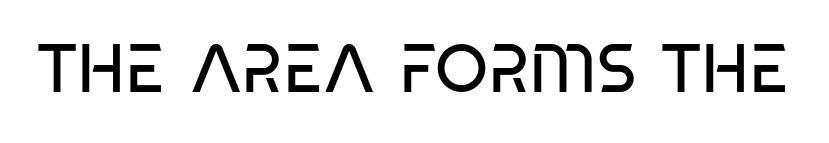
The image shows 68 px regular-weight, condensed sans-serif type; set normal letter spacing, not underlined; low stroke contrast and a large x-height.
